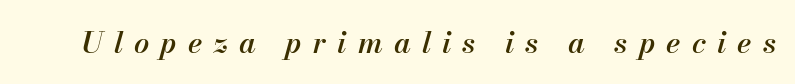
The image shows 30 px semibold type, italic (leaning right); set unusually wide letter spacing (+0.37 em), not underlined; medium stroke contrast and a small x-height.
